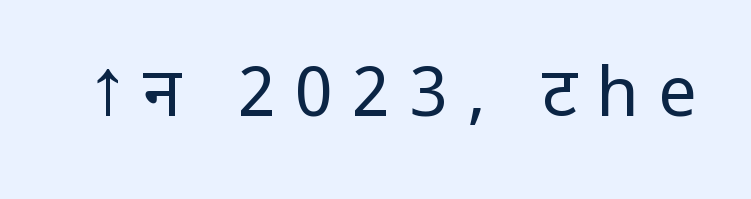
The image shows 69 px regular-weight sans-serif type, upright; set unusually wide letter spacing (+0.28 em), not underlined; low stroke contrast and a medium x-height.
